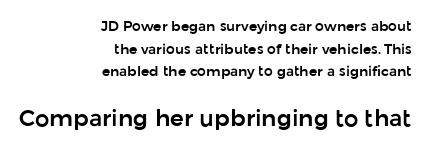
{"italic": "no", "underline": "no", "align": "right", "line_spacing": "normal", "line_spacing_ratio": 1.61, "letter_spacing": "normal", "letter_spacing_em": 0.0, "larger_block": "second", "size_ratio": 1.64, "glyph_px": 23}
